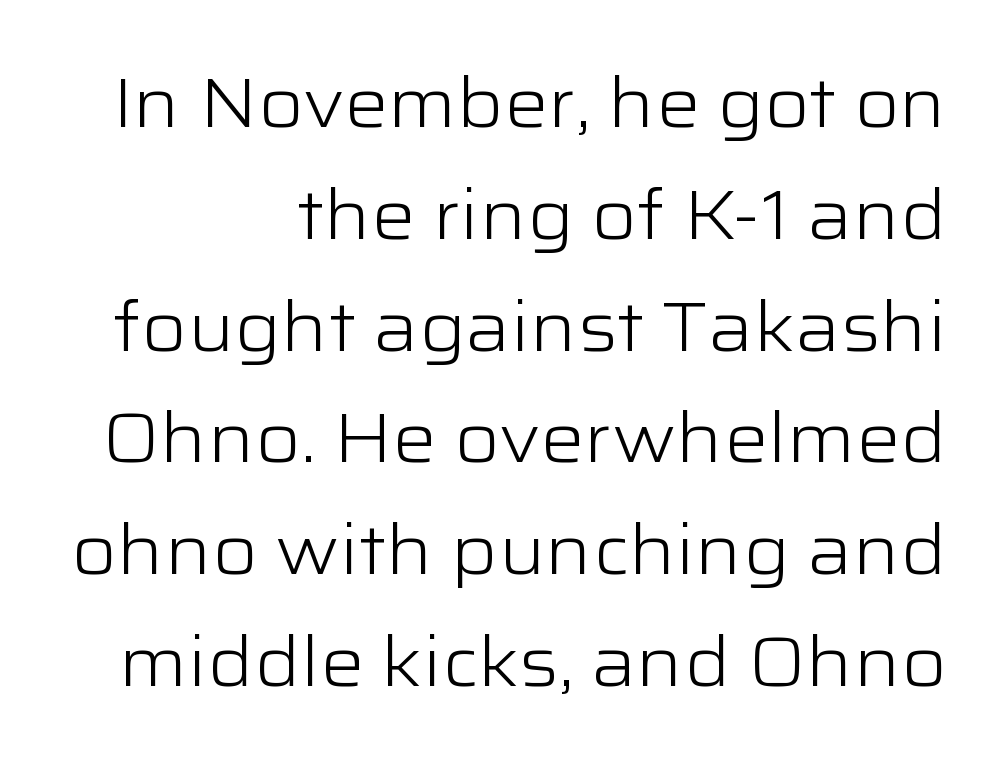
Each new line begins a customary step beneath the previous one. Is this a fixed-width face? No — the glyphs have proportional, varying widths. Caption: face not bold, strokes unweighted. A typesetter would call this zero additional tracking. This is roman type, the default non-slanted kind.
